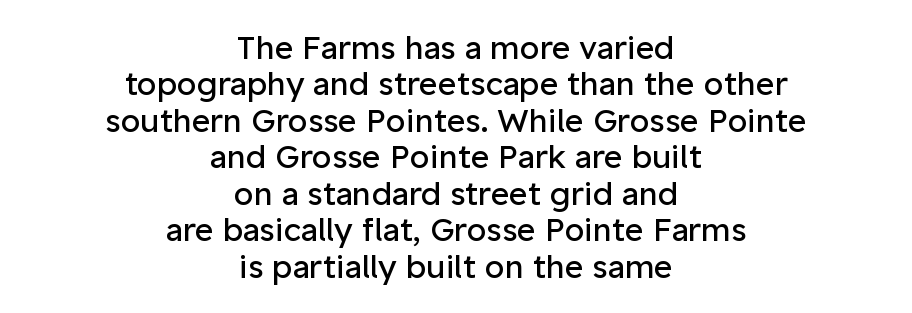
Character widths vary here, with narrow letters taking less room than wide ones. Designer's note — italics off, roman on. The text was rendered using a sans face with plain stroke endings. Observe the ordinary spacing: letters are neighbours, not strangers. The space directly below the letters is spotless. How would I describe the line gaps? Narrow and economical.
